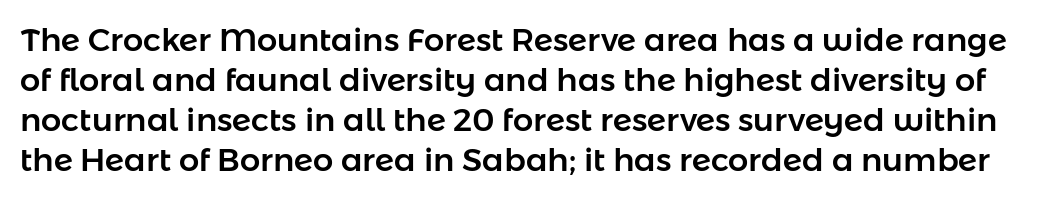
Q: Is the text italic (slanted)? A: No, it is upright.
Q: Is the typeface a serif or a sans-serif typeface? A: Sans-serif.
Q: Is the text underlined? A: No.
Q: Is the spacing between letters normal or unusually wide? A: Normal.
Q: Is the spacing between lines tight, normal or loose? A: Normal.
Q: Width (condensed, normal, or wide)? A: Normal.
Q: Stroke contrast? A: Low.
Q: x-height? A: Medium.
Q: Monospaced? A: No.
